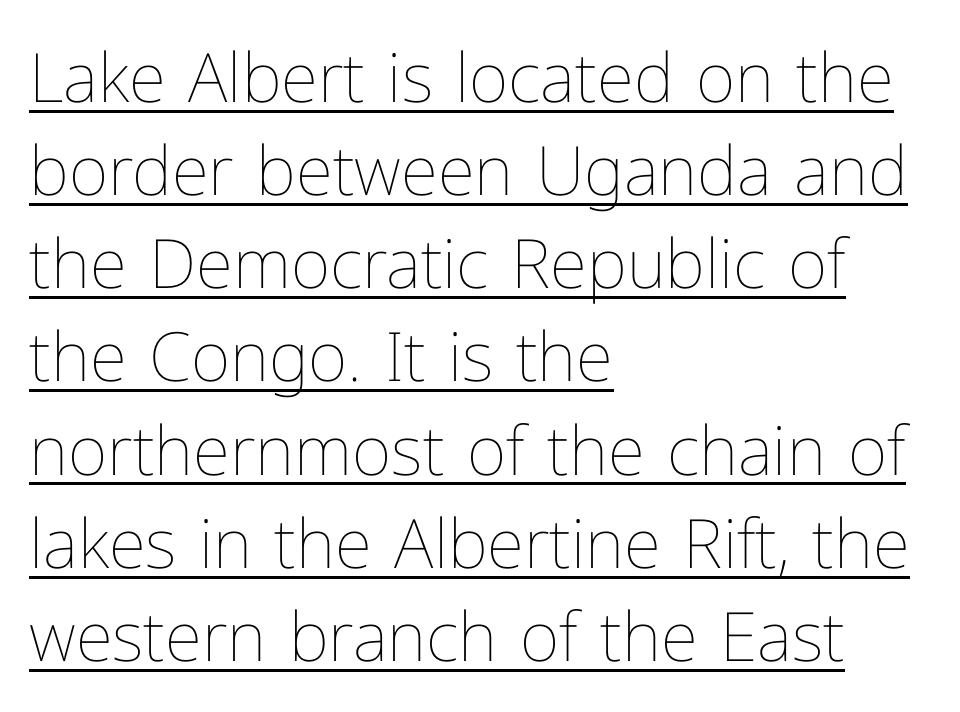
The image shows 68 px thin type, upright; set left-aligned, normal line spacing (1.37x), normal letter spacing, underlined; low stroke contrast and a medium x-height.
